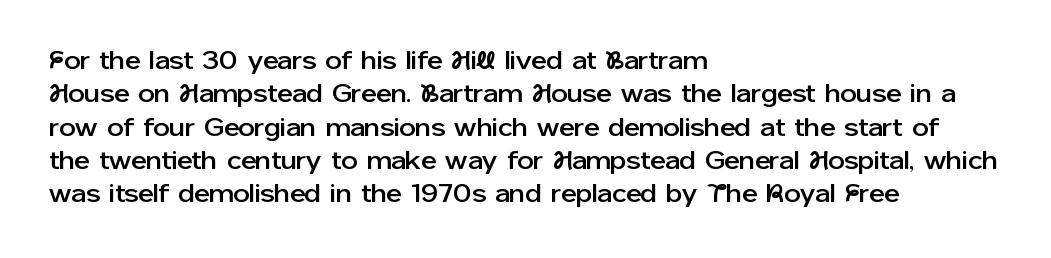
{"italic": "no", "underline": "no", "align": "left", "line_spacing": "normal", "line_spacing_ratio": 1.28, "letter_spacing": "normal", "letter_spacing_em": 0.0, "glyph_px": 26}
